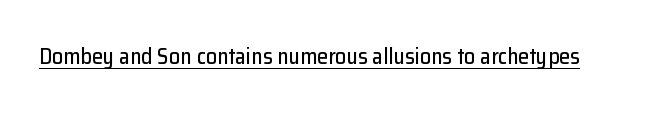
{"italic": "no", "underline": "yes", "letter_spacing": "normal", "letter_spacing_em": 0.0, "glyph_px": 22}
